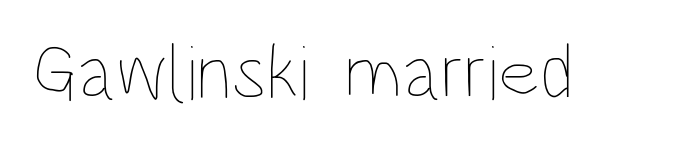
The image shows 79 px thin, condensed type, upright; set normal letter spacing, not underlined; low stroke contrast and a large x-height.
